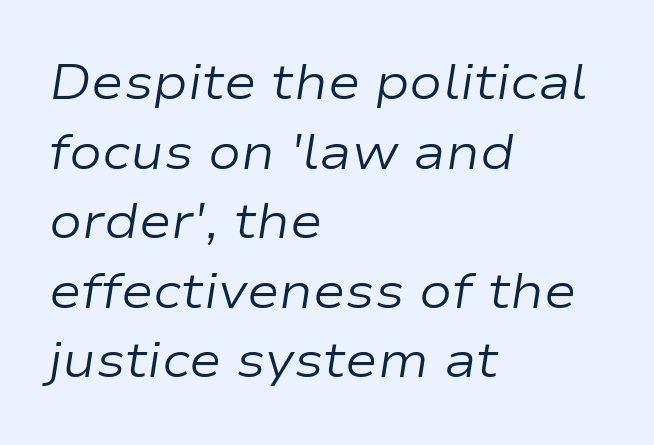
Q: Is the text bold? A: No.
Q: Is the text italic (slanted)? A: Yes, it leans right by about 9 degrees.
Q: Is the text underlined? A: No.
Q: How is the paragraph aligned? A: Left-aligned.
Q: Is the spacing between letters normal or unusually wide? A: Normal.
Q: Is the spacing between lines tight, normal or loose? A: Normal.
Q: Width (condensed, normal, or wide)? A: Wide.
Q: Stroke contrast? A: Low.
Q: x-height? A: Medium.
Q: Monospaced? A: No.
